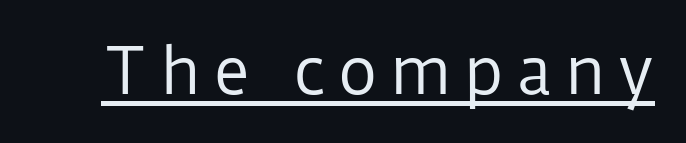
Q: Is the text bold? A: No.
Q: Is the text italic (slanted)? A: No, it is upright.
Q: Is the typeface a serif or a sans-serif typeface? A: Sans-serif.
Q: Is the text underlined? A: Yes.
Q: Width (condensed, normal, or wide)? A: Normal.
Q: Stroke contrast? A: Low.
Q: x-height? A: Medium.
Q: Monospaced? A: No.
